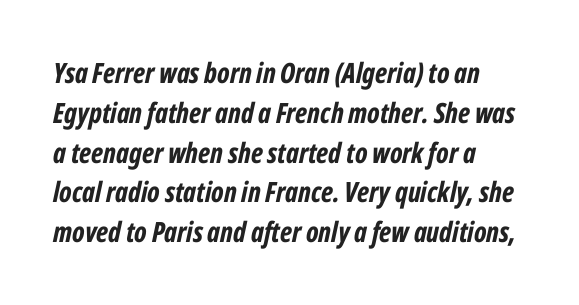
The specimen reads as italic at a glance. This block has exactly the height ordinary leading produces. Words appear dense and cohesive because spacing is normal. Spacing verdict: proportional, widths tailored to each character.
